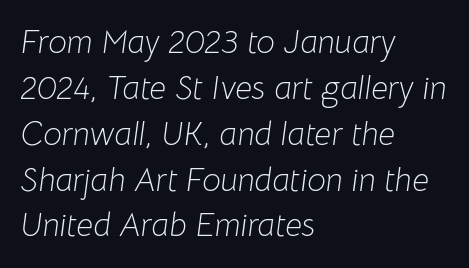
{"italic": "yes", "lean": "right", "slant_degrees": 8, "bold": "no", "weight": "light", "width": "normal", "stroke_contrast": "low", "x_height": "medium", "monospaced": "no", "underline": "no", "align": "left", "line_spacing": "normal", "line_spacing_ratio": 1.39, "letter_spacing": "normal", "letter_spacing_em": 0.0, "glyph_px": 33}
